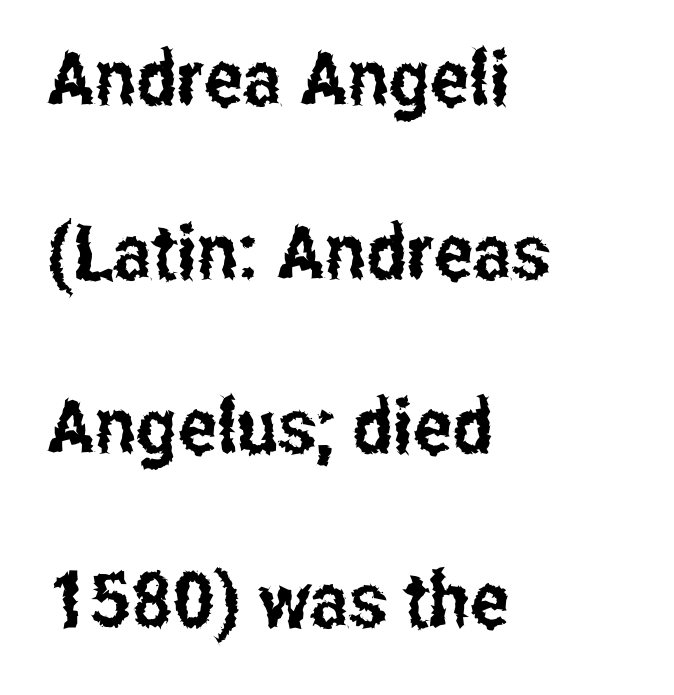
Q: Is the text italic (slanted)? A: No, it is upright.
Q: Is the typeface a serif or a sans-serif typeface? A: Sans-serif.
Q: Is the text underlined? A: No.
Q: How is the paragraph aligned? A: Left-aligned.
Q: Is the spacing between letters normal or unusually wide? A: Normal.
Q: Is the spacing between lines tight, normal or loose? A: Loose.
Q: Width (condensed, normal, or wide)? A: Condensed.
Q: Stroke contrast? A: Low.
Q: x-height? A: Medium.
Q: Monospaced? A: No.
